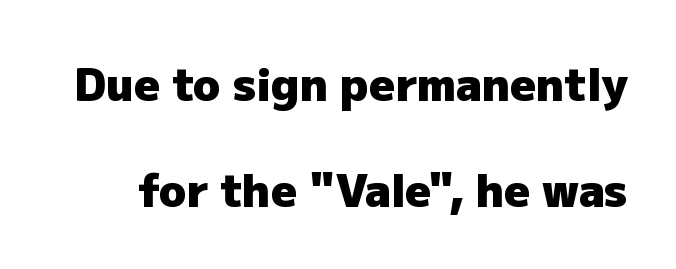
{"serif": "no", "italic": "no", "bold": "yes", "weight": "heavy", "width": "normal", "stroke_contrast": "low", "x_height": "medium", "monospaced": "no", "underline": "no", "line_spacing": "loose", "line_spacing_ratio": 2.36, "letter_spacing": "normal", "letter_spacing_em": 0.0, "glyph_px": 45}
